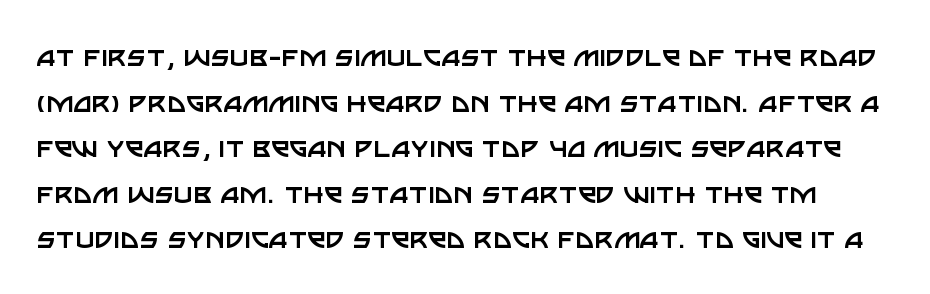
{"serif": "no", "italic": "no", "bold": "no", "weight": "regular", "width": "normal", "stroke_contrast": "low", "x_height": "large", "monospaced": "no", "underline": "no", "line_spacing": "normal", "line_spacing_ratio": 1.38, "letter_spacing": "normal", "letter_spacing_em": 0.0, "glyph_px": 33}
